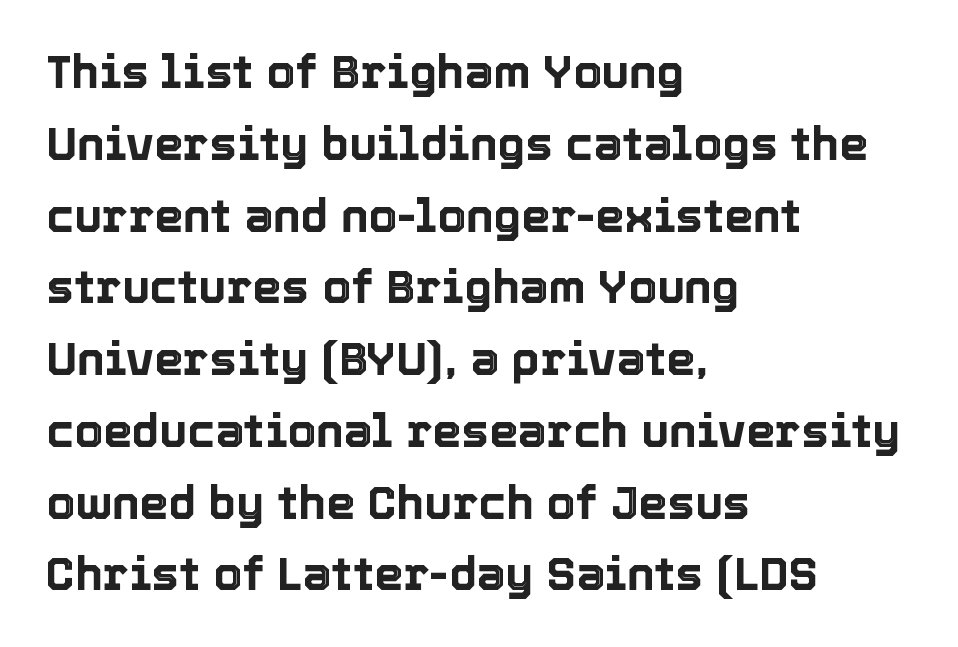
A roman cut, with each character standing at attention. The space directly below the letters is spotless. The rendering uses a moderate line-height, typical for paragraphs. Left-aligned paragraph, ragged on the right.
